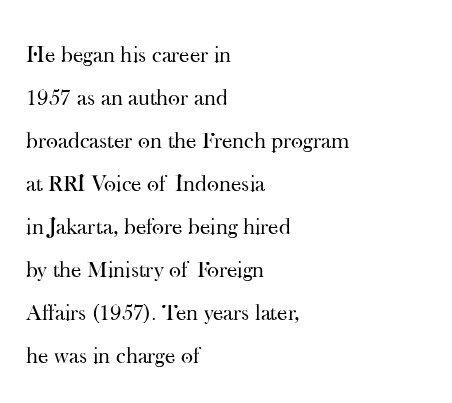
The image shows 23 px text type, upright; set left-aligned, line spacing 1.87x, normal letter spacing, not underlined.
